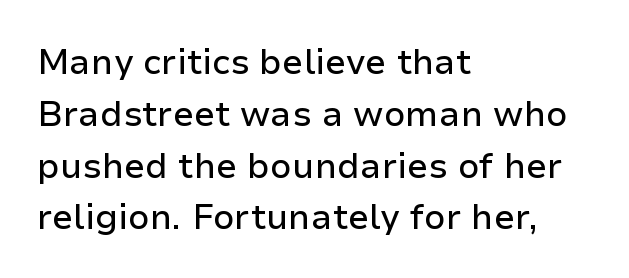
Q: Is the text italic (slanted)? A: No, it is upright.
Q: Is the typeface a serif or a sans-serif typeface? A: Sans-serif.
Q: Is the text underlined? A: No.
Q: How is the paragraph aligned? A: Left-aligned.
Q: Is the spacing between letters normal or unusually wide? A: Normal.
Q: Is the spacing between lines tight, normal or loose? A: Normal.
Q: Width (condensed, normal, or wide)? A: Normal.
Q: Stroke contrast? A: Low.
Q: x-height? A: Medium.
Q: Monospaced? A: No.
